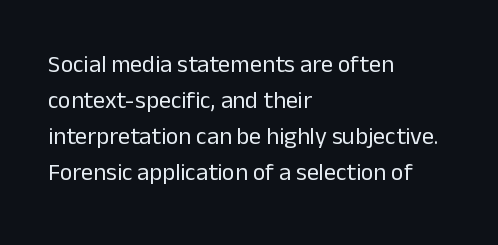
{"italic": "no", "bold": "no", "underline": "no", "align": "left", "line_spacing": "normal", "line_spacing_ratio": 1.5, "letter_spacing": "normal", "letter_spacing_em": 0.0, "glyph_px": 24}
